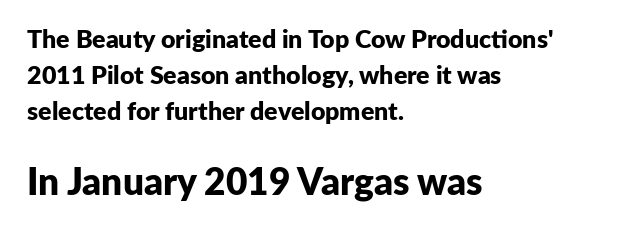
The more generous point size was reserved for the lower chunk. Each letter keeps its own natural width here, so spacing adapts to shape. The specimen omits any rule beneath the text block's lines. Font category for this specimen: sans-serif. Is the block centered? No — it sits flush against the left margin.
